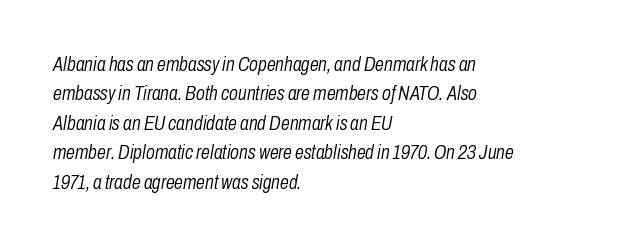
Clear beneath every line of the passage. These glyphs show unthickened strokes, regular width or finer. The setting favours the left margin, as ordinary paragraphs usually do. The passage shown stacks its lines at a standard gap. The specimen reads as italic at a glance. Letter spacing: default.
